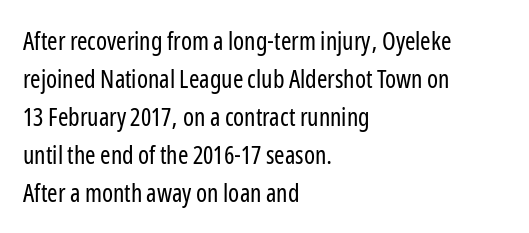
Q: Is the text bold? A: No.
Q: Is the text italic (slanted)? A: No, it is upright.
Q: Is the text underlined? A: No.
Q: How is the paragraph aligned? A: Left-aligned.
Q: Is the spacing between letters normal or unusually wide? A: Normal.
Q: Is the spacing between lines tight, normal or loose? A: Normal.
